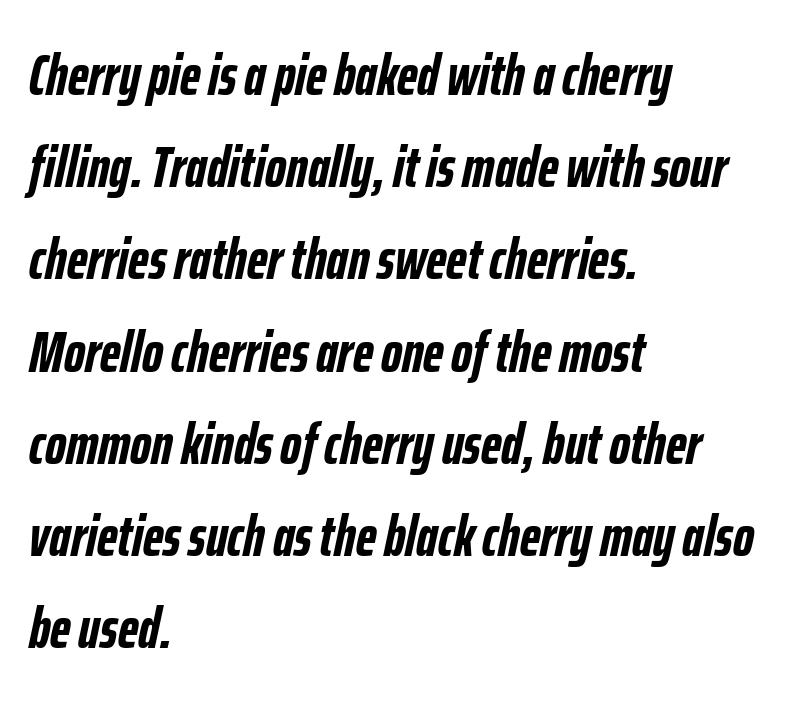
{"italic": "yes", "lean": "right", "slant_degrees": 12, "bold": "yes", "weight": "semibold", "width": "condensed", "stroke_contrast": "low", "x_height": "medium", "monospaced": "no", "underline": "no", "align": "left", "line_spacing": "normal", "line_spacing_ratio": 1.59, "letter_spacing": "normal", "letter_spacing_em": 0.0, "glyph_px": 58}
